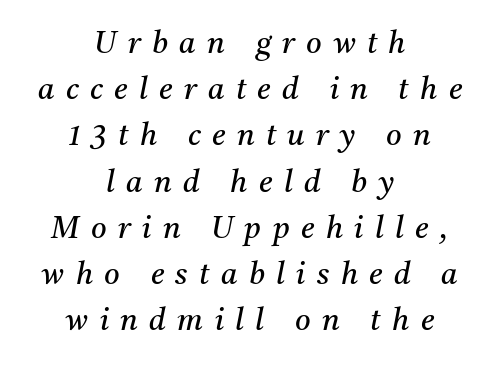
{"serif": "yes", "italic": "yes", "lean": "right", "slant_degrees": 11, "bold": "no", "weight": "regular", "width": "normal", "stroke_contrast": "medium", "x_height": "medium", "monospaced": "no", "underline": "no", "align": "center", "line_spacing": "normal", "line_spacing_ratio": 1.54, "letter_spacing": "wide", "letter_spacing_em": 0.38, "glyph_px": 30}
